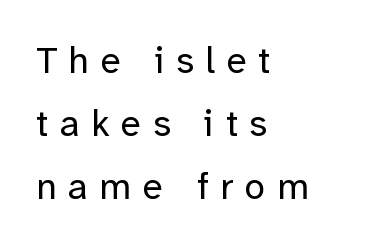
The image shows 37 px regular-weight sans-serif type, upright; set left-aligned, normal line spacing (1.7x), unusually wide letter spacing (+0.32 em), not underlined; low stroke contrast and a medium x-height.
